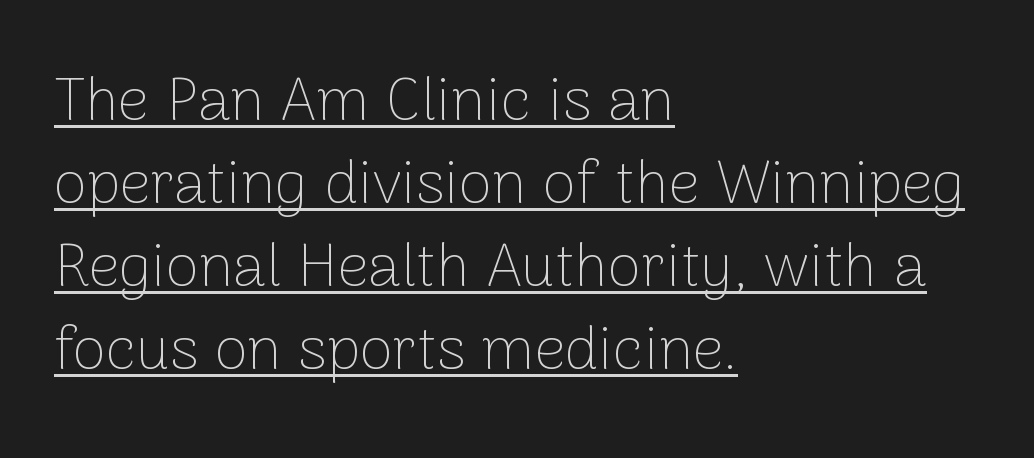
The image shows 61 px thin sans-serif type, upright; set left-aligned, normal line spacing (1.36x), normal letter spacing, underlined; low stroke contrast and a medium x-height.
